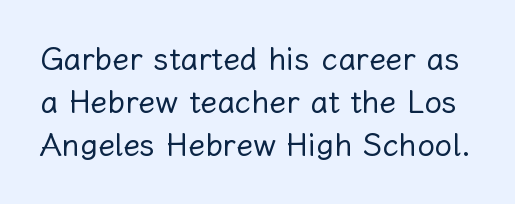
Q: Is the text bold? A: No.
Q: Is the text italic (slanted)? A: No, it is upright.
Q: Is the text underlined? A: No.
Q: Is the spacing between letters normal or unusually wide? A: Normal.
Q: Is the spacing between lines tight, normal or loose? A: Normal.
Q: Width (condensed, normal, or wide)? A: Normal.
Q: Stroke contrast? A: Low.
Q: x-height? A: Medium.
Q: Monospaced? A: No.
